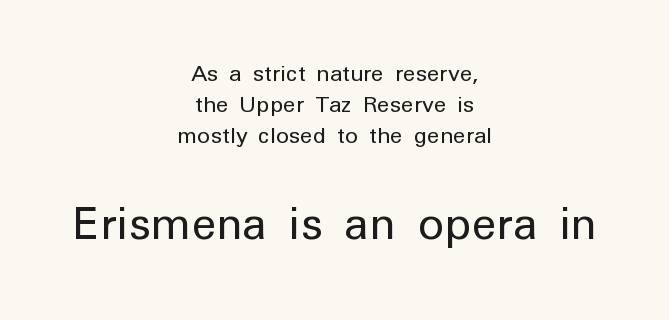
Q: Is the text bold? A: No.
Q: Is the text italic (slanted)? A: No, it is upright.
Q: Is the typeface a serif or a sans-serif typeface? A: Sans-serif.
Q: Is the text underlined? A: No.
Q: How is the paragraph aligned? A: Centered.
Q: Is the spacing between letters normal or unusually wide? A: Normal.
Q: Is the spacing between lines tight, normal or loose? A: Normal.
Q: Which block of text is set in a larger size, the first (top) or the second (bottom)? A: The second (bottom) one.
Q: Width (condensed, normal, or wide)? A: Normal.
Q: Stroke contrast? A: Low.
Q: x-height? A: Medium.
Q: Monospaced? A: No.
